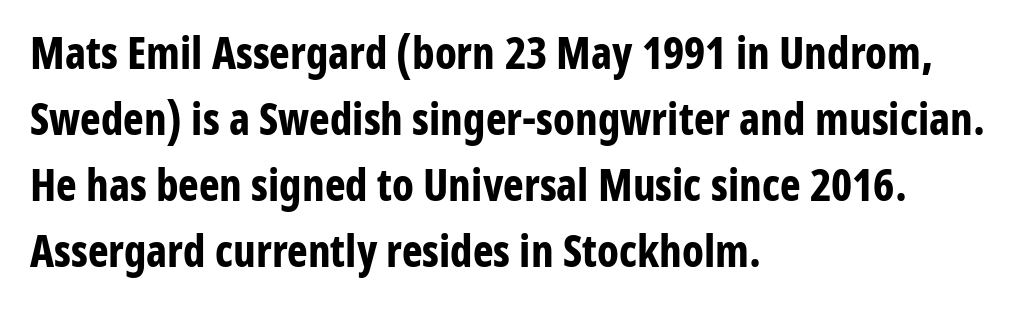
The image shows 44 px bold, condensed sans-serif type, upright; set left-aligned, normal line spacing (1.5x), normal letter spacing, not underlined; low stroke contrast and a medium x-height.
